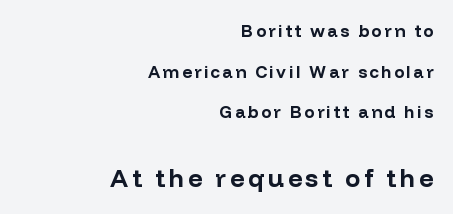
Q: Is the text bold? A: Yes.
Q: Is the text italic (slanted)? A: No, it is upright.
Q: Is the text underlined? A: No.
Q: How is the paragraph aligned? A: Right-aligned.
Q: Is the spacing between lines tight, normal or loose? A: Loose.
Q: Which block of text is set in a larger size, the first (top) or the second (bottom)? A: The second (bottom) one.
